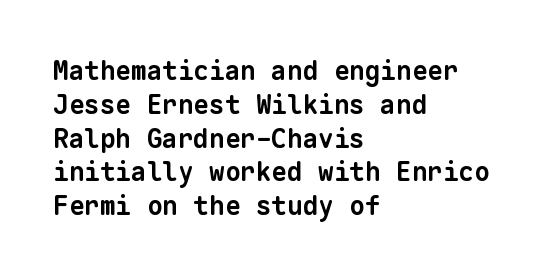
Q: Is the text bold? A: Yes.
Q: Is the text underlined? A: No.
Q: How is the paragraph aligned? A: Left-aligned.
Q: Is the spacing between letters normal or unusually wide? A: Normal.
Q: Is the spacing between lines tight, normal or loose? A: Normal.
